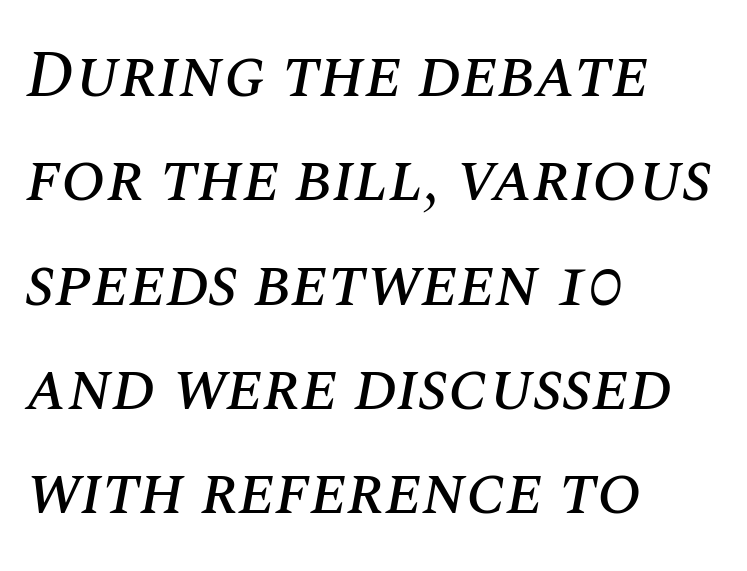
{"italic": "yes", "lean": "right", "slant_degrees": 10, "width": "normal", "stroke_contrast": "medium", "x_height": "large", "monospaced": "no", "underline": "no", "align": "left", "line_spacing": "normal", "line_spacing_ratio": 1.58, "letter_spacing": "normal", "letter_spacing_em": 0.0, "glyph_px": 66}
